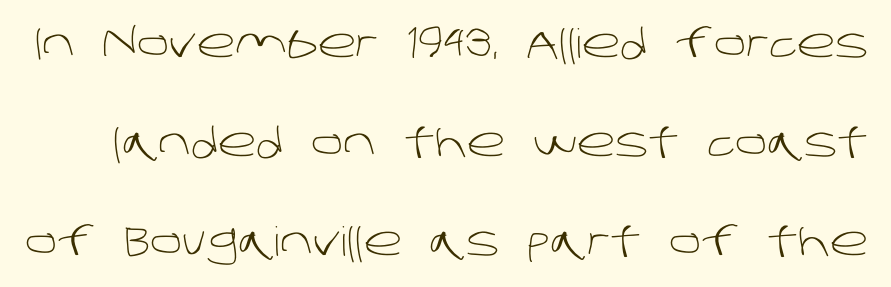
The image shows 40 px light sans-serif type; set loose line spacing (2.48x), normal letter spacing, not underlined; low stroke contrast and a large x-height.
